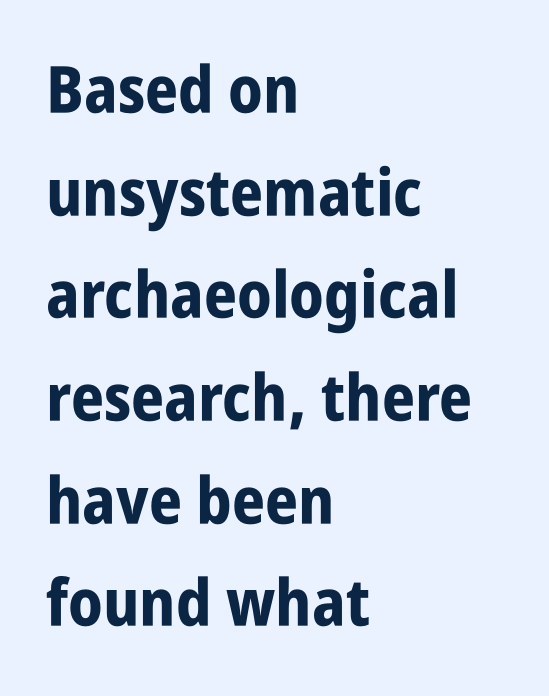
Each letter keeps its own natural width here, so spacing adapts to shape. Bare-footed words on every line. Classification — sans serif. Each line starts at the same left margin while the right side varies. The glyphs have the mass of a bold cut.
